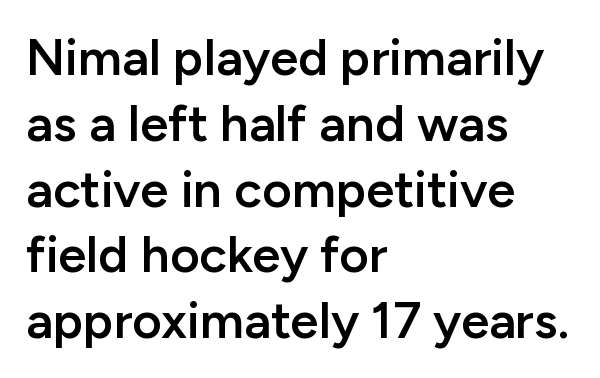
{"serif": "no", "italic": "no", "bold": "semi", "weight": "semibold", "width": "normal", "stroke_contrast": "low", "x_height": "medium", "monospaced": "no", "underline": "no", "align": "left", "line_spacing": "normal", "line_spacing_ratio": 1.29, "letter_spacing": "normal", "letter_spacing_em": 0.0, "glyph_px": 51}
